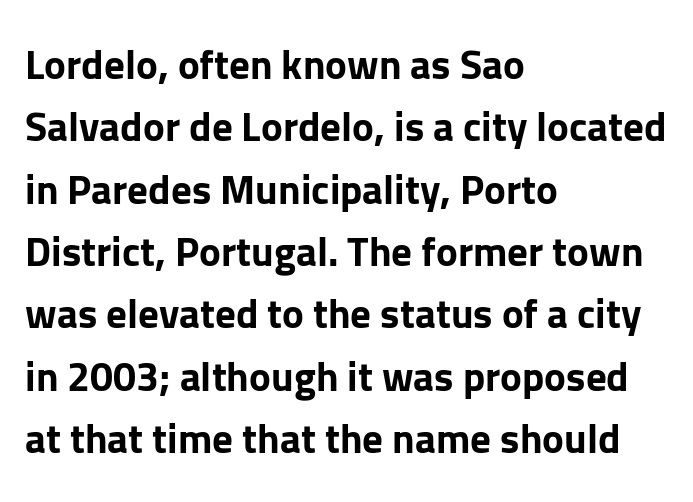
Q: Is the text bold? A: Yes.
Q: Is the text italic (slanted)? A: No, it is upright.
Q: Is the typeface a serif or a sans-serif typeface? A: Sans-serif.
Q: Is the text underlined? A: No.
Q: How is the paragraph aligned? A: Left-aligned.
Q: Is the spacing between letters normal or unusually wide? A: Normal.
Q: Is the spacing between lines tight, normal or loose? A: Normal.
Q: Width (condensed, normal, or wide)? A: Normal.
Q: Stroke contrast? A: Low.
Q: x-height? A: Medium.
Q: Monospaced? A: No.
